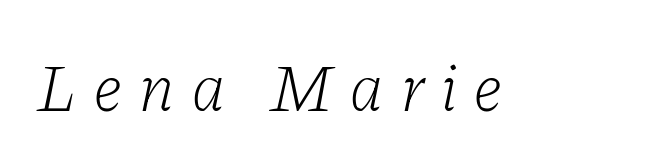
{"serif": "yes", "italic": "yes", "lean": "right", "slant_degrees": 11, "bold": "no", "weight": "light", "width": "normal", "stroke_contrast": "low", "x_height": "medium", "monospaced": "no", "underline": "no", "letter_spacing": "wide", "letter_spacing_em": 0.23, "glyph_px": 67}
